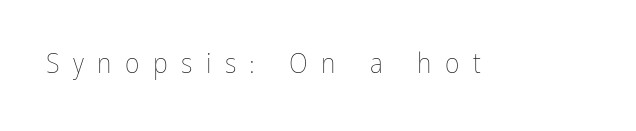
{"italic": "no", "bold": "no", "weight": "thin", "width": "condensed", "stroke_contrast": "low", "x_height": "medium", "monospaced": "no", "underline": "no", "letter_spacing": "wide", "letter_spacing_em": 0.48, "glyph_px": 28}
